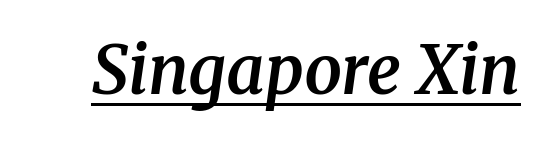
The image shows 67 px semibold serif type, italic (leaning right); set normal letter spacing, underlined; medium stroke contrast and a medium x-height.
